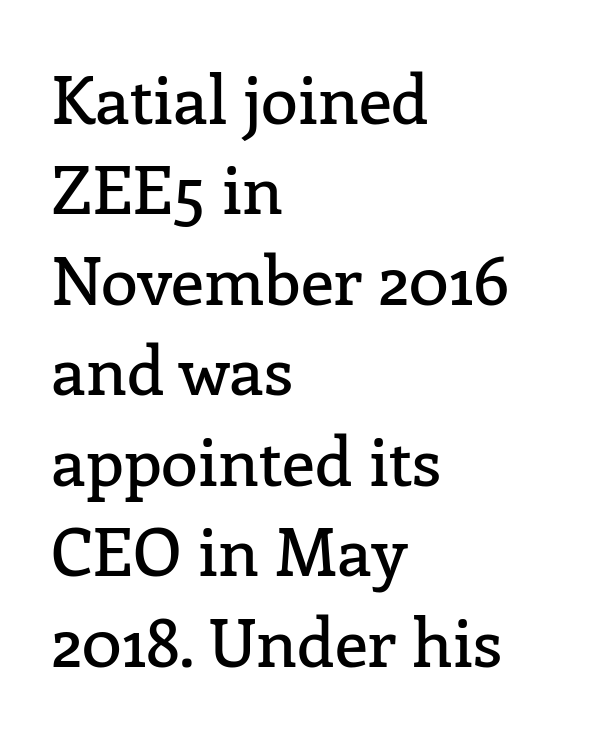
{"serif": "yes", "italic": "no", "width": "normal", "stroke_contrast": "low", "x_height": "medium", "monospaced": "no", "underline": "no", "align": "left", "line_spacing": "normal", "line_spacing_ratio": 1.35, "letter_spacing": "normal", "letter_spacing_em": 0.0, "glyph_px": 67}
